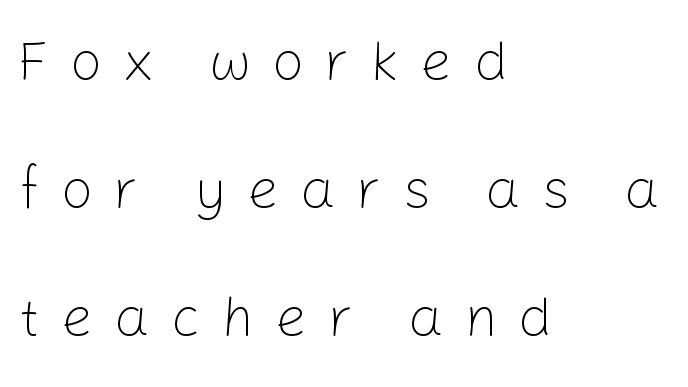
Is this a fixed-width face? No — the glyphs have proportional, varying widths. Which margin do the lines hug? The left one — the right edge is uneven. Grotesque or geometric, the face here clearly has no serifs. Here the glyphs are tracked loosely, breaking word shapes into spaced letters. Heft: none added — not bold. Baseline-to-baseline distance is far greater than the letter height.
